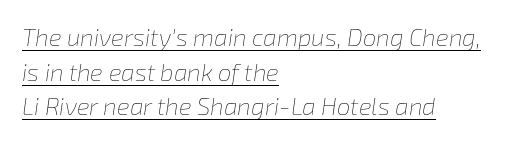
Q: Is the text bold? A: No.
Q: Is the text italic (slanted)? A: Yes, it leans right by about 8 degrees.
Q: Is the text underlined? A: Yes.
Q: How is the paragraph aligned? A: Left-aligned.
Q: Is the spacing between letters normal or unusually wide? A: Normal.
Q: Is the spacing between lines tight, normal or loose? A: Normal.
